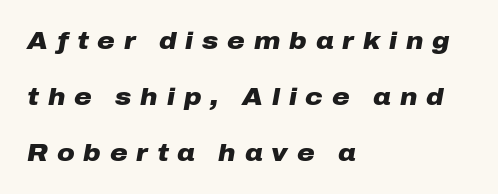
{"italic": "yes", "lean": "right", "slant_degrees": 10, "bold": "yes", "underline": "no", "align": "left", "line_spacing": "loose", "line_spacing_ratio": 2.33, "letter_spacing": "wide", "letter_spacing_em": 0.37, "glyph_px": 24}
